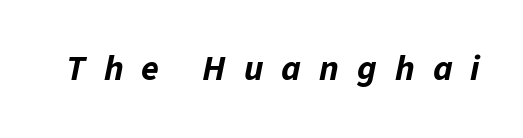
The image shows 36 px bold type, italic (leaning right); set unusually wide letter spacing (+0.5 em), not underlined; low stroke contrast and a medium x-height.
